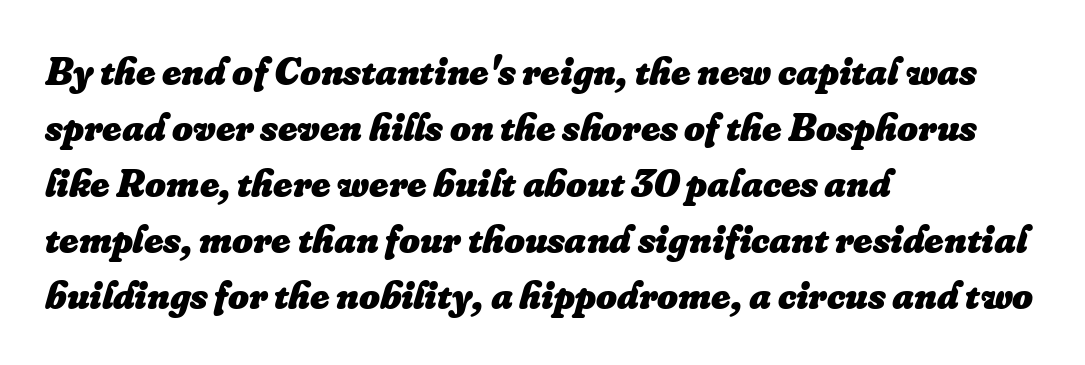
The image shows 40 px heavy type, italic (leaning right); set left-aligned, normal line spacing (1.4x), normal letter spacing, not underlined; low stroke contrast and a small x-height.
